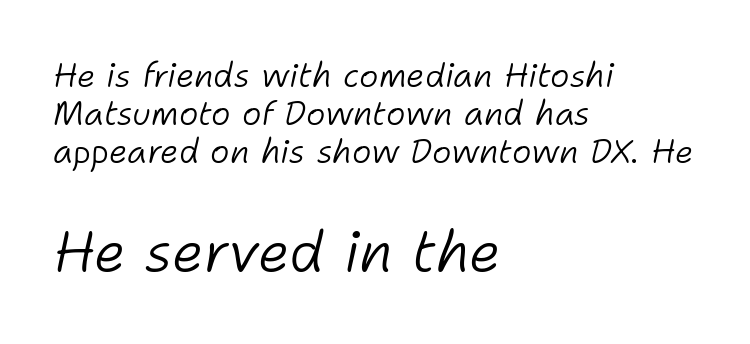
Observe the lean: these are italic letterforms. Layout note: lines flush left. Descenders hang freely into open space. The lower block of text is set noticeably larger than the block above it.
